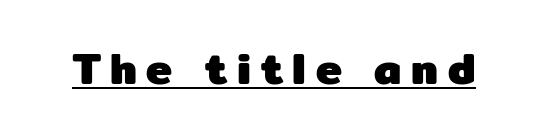
{"serif": "no", "italic": "no", "bold": "yes", "weight": "heavy", "width": "normal", "stroke_contrast": "low", "x_height": "medium", "monospaced": "no", "underline": "yes", "letter_spacing": "wide", "letter_spacing_em": 0.22, "glyph_px": 44}
